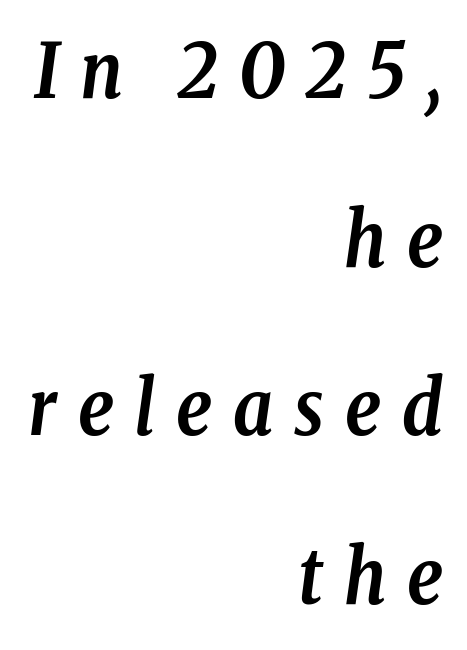
Q: Is the text bold? A: Yes.
Q: Is the text italic (slanted)? A: Yes, it leans right by about 8 degrees.
Q: Is the typeface a serif or a sans-serif typeface? A: Serif.
Q: Is the text underlined? A: No.
Q: How is the paragraph aligned? A: Right-aligned.
Q: Is the spacing between letters normal or unusually wide? A: Unusually wide.
Q: Is the spacing between lines tight, normal or loose? A: Loose.
Q: Width (condensed, normal, or wide)? A: Condensed.
Q: Stroke contrast? A: Low.
Q: x-height? A: Medium.
Q: Monospaced? A: No.
